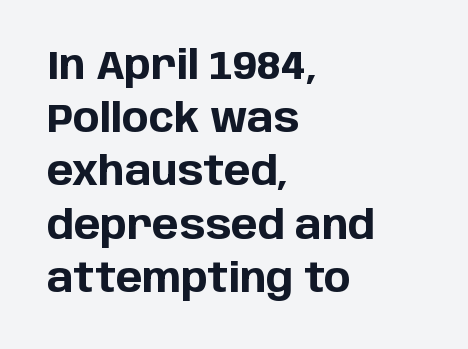
The image shows 40 px bold sans-serif type, upright; set left-aligned, normal line spacing (1.33x), normal letter spacing, not underlined; low stroke contrast and a large x-height.
